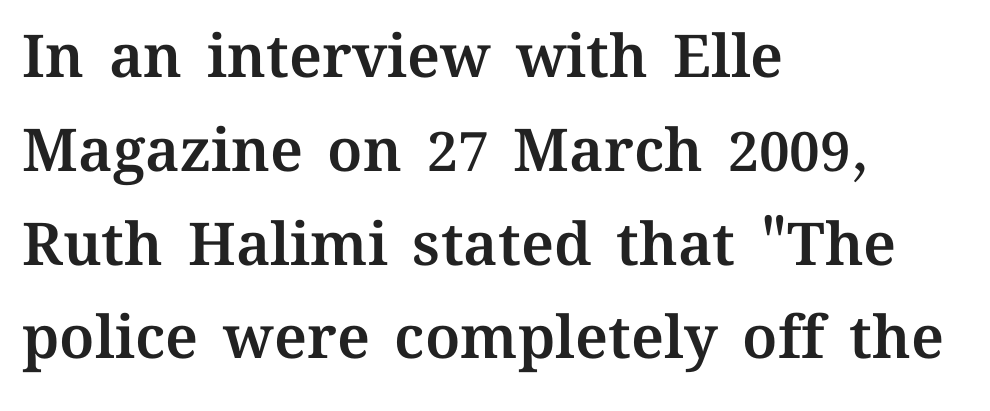
{"italic": "no", "width": "normal", "stroke_contrast": "medium", "x_height": "medium", "monospaced": "no", "underline": "no", "align": "left", "line_spacing": "normal", "line_spacing_ratio": 1.59, "letter_spacing": "normal", "letter_spacing_em": 0.0, "glyph_px": 59}
